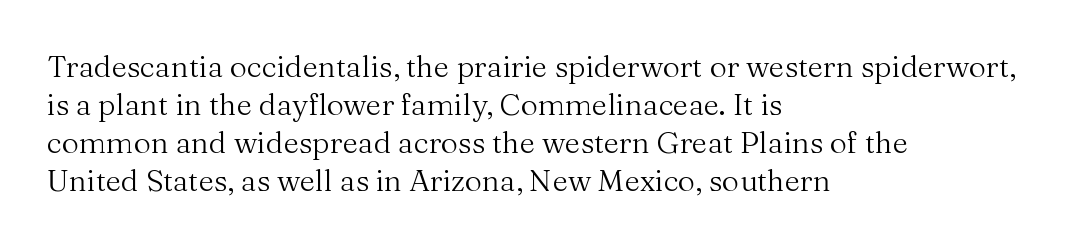
Q: Is the text bold? A: No.
Q: Is the text italic (slanted)? A: No, it is upright.
Q: Is the typeface a serif or a sans-serif typeface? A: Serif.
Q: Is the text underlined? A: No.
Q: How is the paragraph aligned? A: Left-aligned.
Q: Is the spacing between letters normal or unusually wide? A: Normal.
Q: Is the spacing between lines tight, normal or loose? A: Normal.
Q: Width (condensed, normal, or wide)? A: Normal.
Q: Stroke contrast? A: Medium.
Q: x-height? A: Medium.
Q: Monospaced? A: No.
